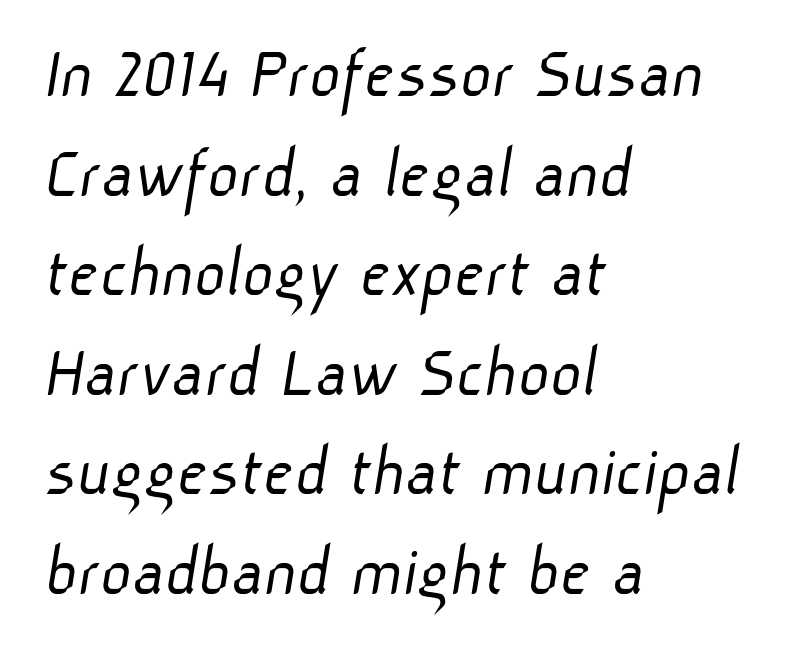
{"serif": "no", "bold": "no", "weight": "light", "width": "normal", "stroke_contrast": "low", "x_height": "medium", "monospaced": "no", "underline": "no", "align": "left", "line_spacing": "normal", "line_spacing_ratio": 1.31, "letter_spacing": "normal", "letter_spacing_em": 0.0, "glyph_px": 76}
